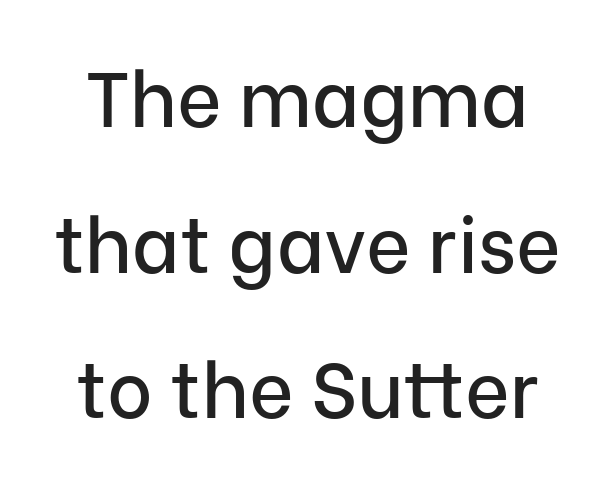
Letters rest on an invisible, unmarked baseline. A roman cut, with each character standing at attention. This sample uses plain, unmodified letter spacing. Stroke terminals: plain, sans-serif.
